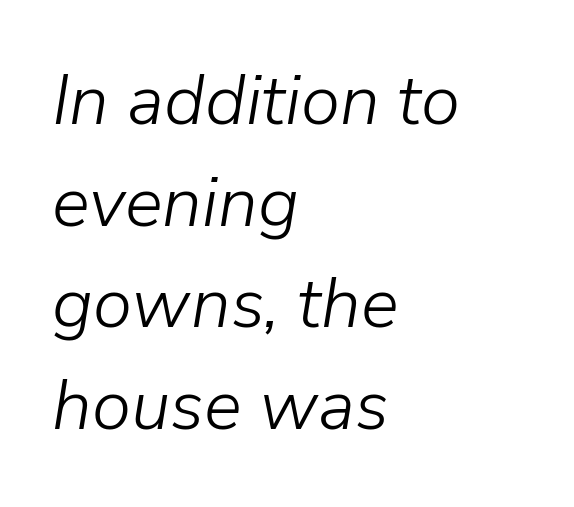
The letterforms sit shoulder to shoulder at normal distance. Is this a heavy cut? Hardly; it is regular or lighter. The whole block is typeset with a tilt. Type without underlining. One glance says typical: line gaps are just what's usual. A student would call this left alignment; a typographer would say flush left, rag right.
